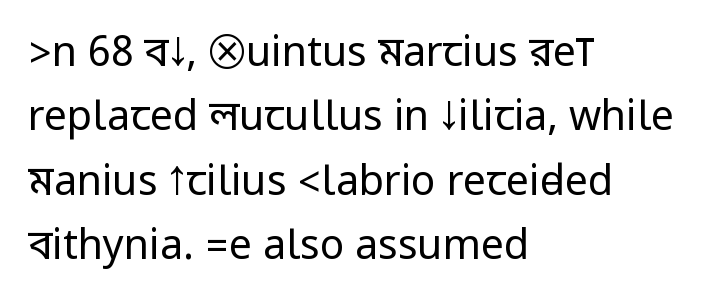
Q: Is the text bold? A: No.
Q: Is the text italic (slanted)? A: No, it is upright.
Q: Is the typeface a serif or a sans-serif typeface? A: Sans-serif.
Q: Is the text underlined? A: No.
Q: How is the paragraph aligned? A: Left-aligned.
Q: Is the spacing between letters normal or unusually wide? A: Normal.
Q: Is the spacing between lines tight, normal or loose? A: Normal.
Q: Width (condensed, normal, or wide)? A: Condensed.
Q: Stroke contrast? A: Low.
